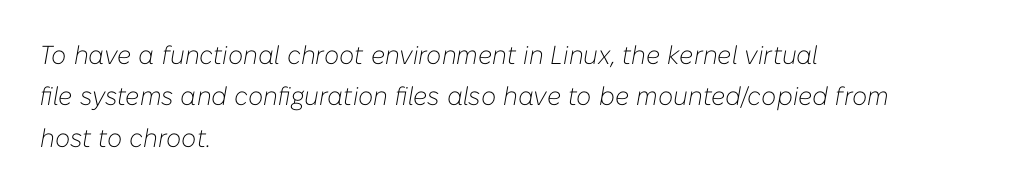
Horizontal bands of white between lines are of average thickness. Has an underline been added? It has not. The ragged edge is on the right, which tells us the setting is flush left. The rendering keeps characters at their native spacing. The axis of the letterforms is tilted away from vertical. Heft: none added — not bold.
